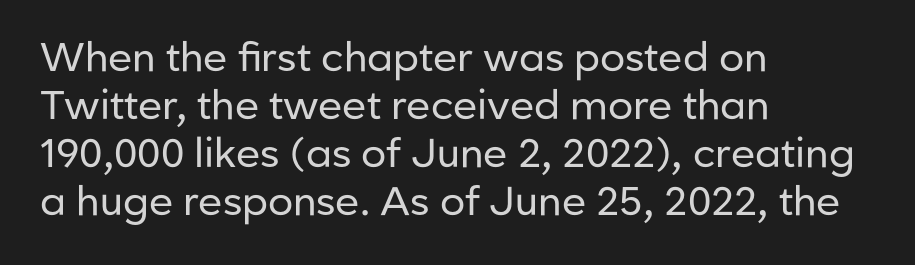
Q: Is the text bold? A: No.
Q: Is the text italic (slanted)? A: No, it is upright.
Q: Is the typeface a serif or a sans-serif typeface? A: Sans-serif.
Q: Is the text underlined? A: No.
Q: How is the paragraph aligned? A: Left-aligned.
Q: Is the spacing between letters normal or unusually wide? A: Normal.
Q: Width (condensed, normal, or wide)? A: Normal.
Q: Stroke contrast? A: Low.
Q: x-height? A: Medium.
Q: Monospaced? A: No.
